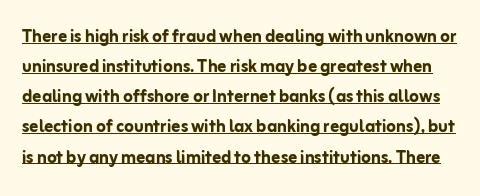
{"italic": "no", "bold": "yes", "underline": "yes", "line_spacing": "normal", "line_spacing_ratio": 1.37, "letter_spacing": "normal", "letter_spacing_em": 0.0, "glyph_px": 22}
